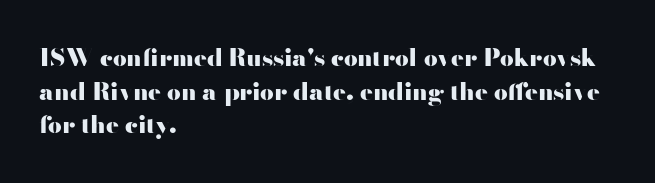
Q: Is the text bold? A: Yes.
Q: Is the text italic (slanted)? A: No, it is upright.
Q: Is the text underlined? A: No.
Q: How is the paragraph aligned? A: Left-aligned.
Q: Is the spacing between letters normal or unusually wide? A: Normal.
Q: Is the spacing between lines tight, normal or loose? A: Normal.
